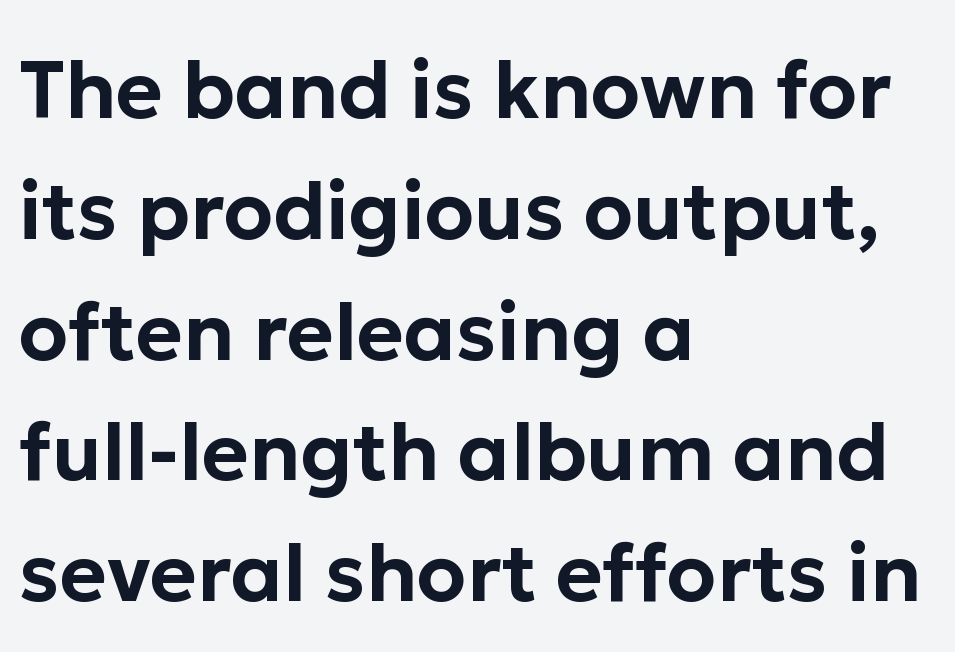
{"serif": "no", "italic": "no", "width": "normal", "stroke_contrast": "low", "x_height": "medium", "monospaced": "no", "underline": "no", "align": "left", "line_spacing": "normal", "line_spacing_ratio": 1.51, "letter_spacing": "normal", "letter_spacing_em": 0.0, "glyph_px": 80}
